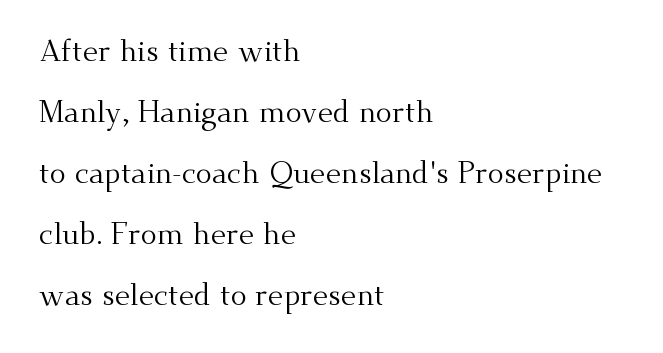
A quiet, ordinary-to-light weight characterises the typeface. Quick note: not italic, upright. You could not count columns in this text — the font is proportionally spaced. The paragraph shown leans on its left margin.
